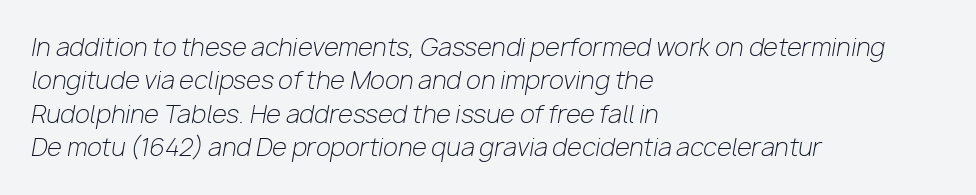
The image shows 24 px text type, italic (leaning right); set left-aligned, normal line spacing (1.39x), normal letter spacing, not underlined.
